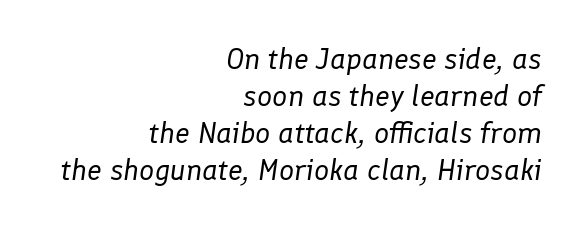
In terms of posture, this sample is oblique. This is not heavy type; no bold has been used. The paragraph has a hard right edge and a soft left edge. Decoration check: the copy has no underline. The tracking reads as untouched default to a designer's eye.
